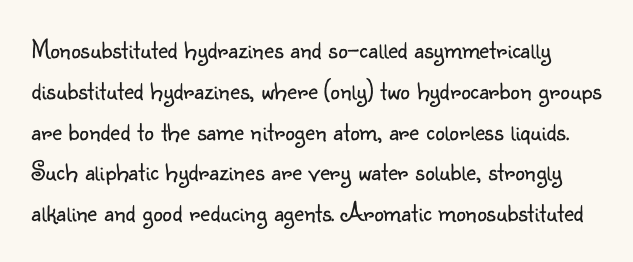
Q: Is the text bold? A: No.
Q: Is the text italic (slanted)? A: No, it is upright.
Q: Is the text underlined? A: No.
Q: Is the spacing between letters normal or unusually wide? A: Normal.
Q: Is the spacing between lines tight, normal or loose? A: Normal.
